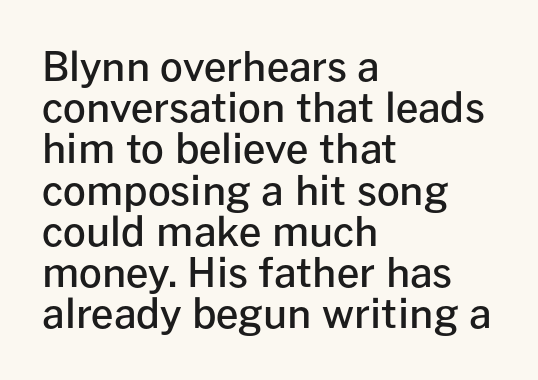
{"serif": "no", "italic": "no", "bold": "semi", "weight": "semibold", "width": "normal", "stroke_contrast": "low", "x_height": "medium", "monospaced": "no", "underline": "no", "align": "left", "line_spacing": "tight", "line_spacing_ratio": 1.03, "letter_spacing": "normal", "letter_spacing_em": 0.0, "glyph_px": 40}
